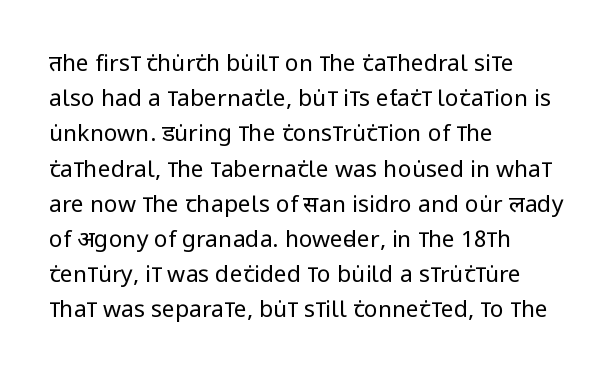
A typesetter would call this leading conventional body-copy spacing. Casual observation: everything's shoved over to the left. Counters stay open thanks to moderate or lighter strokes. The lettering stays uniformly vertical, giving the passage a roman look. No extra tracking has been applied to these lines. The gap between lines stays unmarked.
